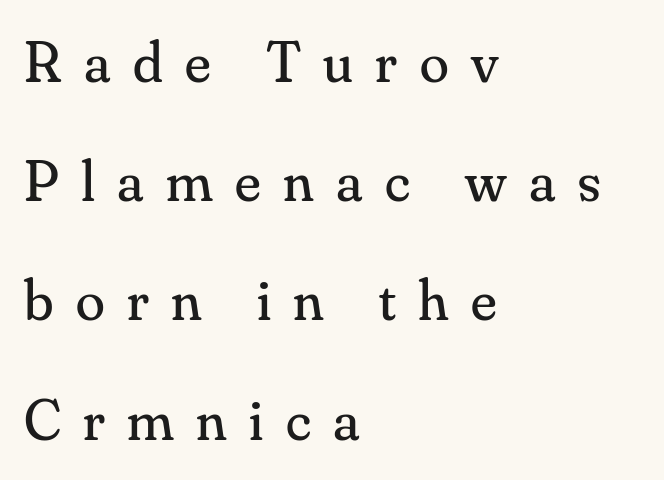
Notice the wide empty band between every row — that's loose leading. Ordinary non-slanted type is in use. A typesetter would call this proportional, since set widths differ per character. A typesetter would label this face a serif. Short note: letters widely spaced.
